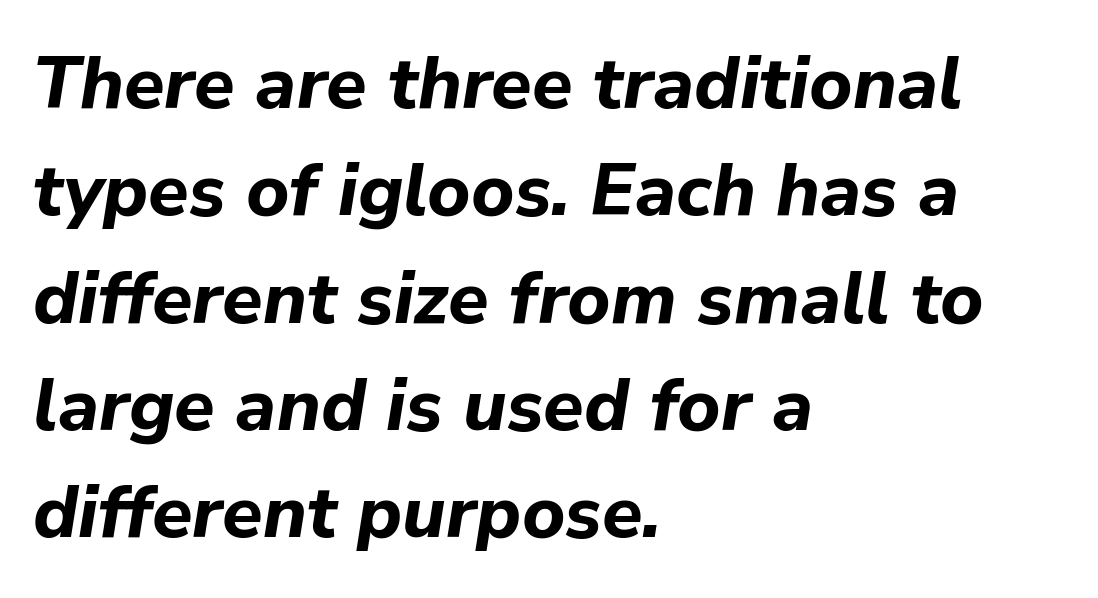
Which margin do the lines hug? The left one — the right edge is uneven. The horizontal fit of the characters is conventional and even. Does the leading feel generous? No, just average. Style check: oblique. Check the space under the baseline: it is left empty. The rendering uses natural spacing where letterforms have individual widths.
